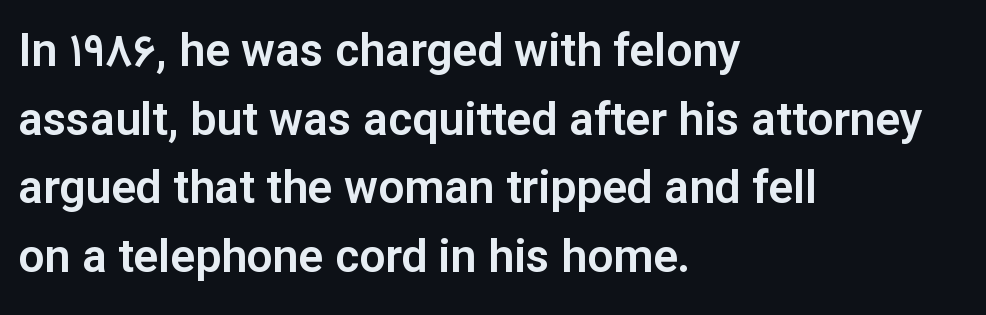
The image shows 46 px sans-serif type, upright; set left-aligned, normal line spacing (1.49x), normal letter spacing, not underlined; low stroke contrast and a medium x-height.
